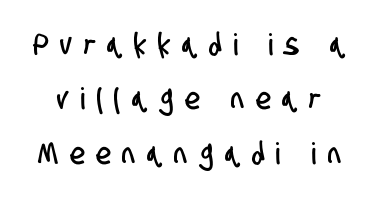
The image shows 30 px condensed sans-serif type; set line spacing 1.81x, unusually wide letter spacing (+0.4 em), not underlined; low stroke contrast and a large x-height.
